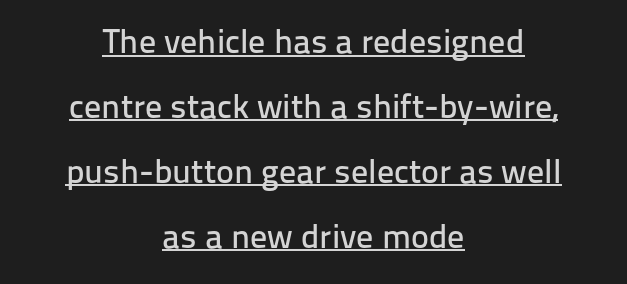
Q: Is the text italic (slanted)? A: No, it is upright.
Q: Is the typeface a serif or a sans-serif typeface? A: Sans-serif.
Q: Is the text underlined? A: Yes.
Q: How is the paragraph aligned? A: Centered.
Q: Is the spacing between letters normal or unusually wide? A: Normal.
Q: Is the spacing between lines tight, normal or loose? A: Loose.
Q: Width (condensed, normal, or wide)? A: Normal.
Q: Stroke contrast? A: Low.
Q: x-height? A: Medium.
Q: Monospaced? A: No.
